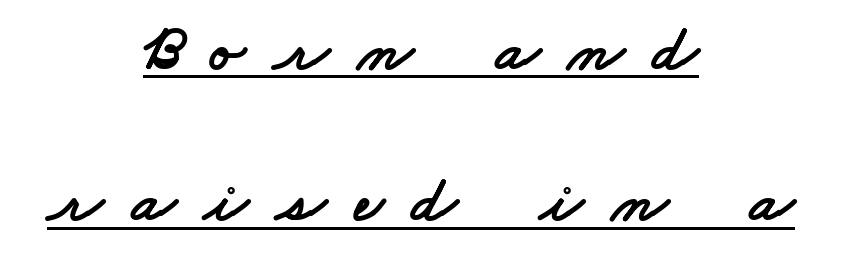
Q: Is the typeface a serif or a sans-serif typeface? A: Sans-serif.
Q: Is the text underlined? A: Yes.
Q: How is the paragraph aligned? A: Centered.
Q: Is the spacing between letters normal or unusually wide? A: Unusually wide.
Q: Is the spacing between lines tight, normal or loose? A: Loose.
Q: Width (condensed, normal, or wide)? A: Wide.
Q: Stroke contrast? A: Low.
Q: x-height? A: Small.
Q: Monospaced? A: No.
